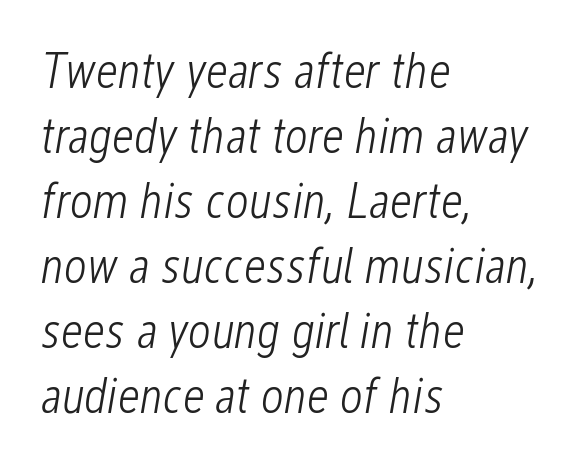
{"italic": "yes", "lean": "right", "slant_degrees": 12, "bold": "no", "weight": "light", "width": "condensed", "stroke_contrast": "low", "x_height": "medium", "monospaced": "no", "underline": "no", "align": "left", "line_spacing": "normal", "line_spacing_ratio": 1.3, "letter_spacing": "normal", "letter_spacing_em": 0.0, "glyph_px": 50}
